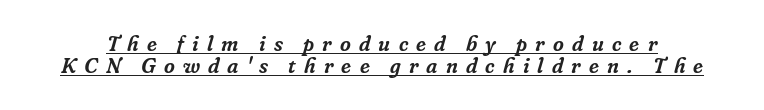
The rendering uses a small line-height, squeezing the rows. Underline: present. A typesetter would call this heavily tracked-out type. Slanted lettering throughout.
